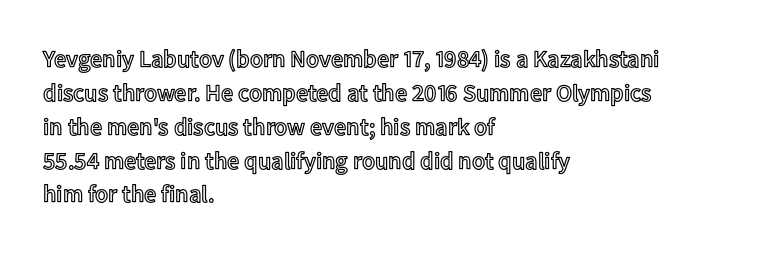
The image shows 24 px text type, upright; set left-aligned, normal line spacing (1.41x), normal letter spacing, not underlined.
